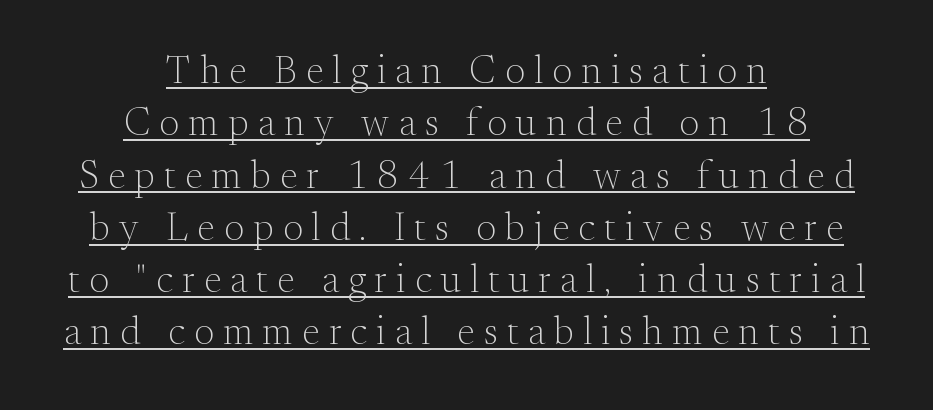
Serifs: yes, visible at the terminals of the letterforms. Look at the tracking — it's clearly loosened, letters drifting apart. The letters look calm and open, with moderate or lighter stems. The rows are spaced the way most documents space them.
